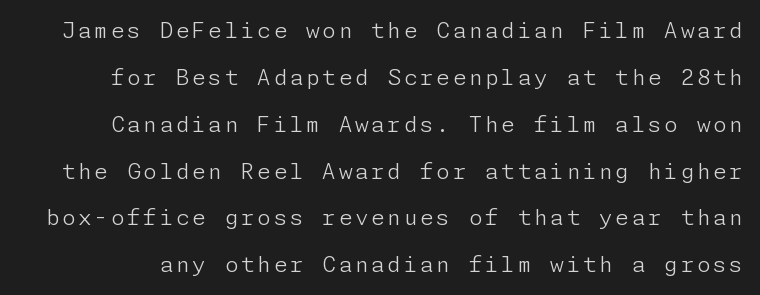
{"italic": "no", "bold": "no", "underline": "no", "line_spacing": "loose", "line_spacing_ratio": 2.13, "glyph_px": 22}
